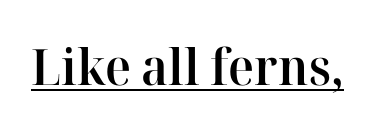
Check where the strokes stop: tiny serifs finish them off. Spacing between characters is what you'd get straight out of the box. This is the in-between weight designers call semibold or demi. You could not count columns in this text — the font is proportionally spaced. Italic: no, the glyphs are upright roman.
